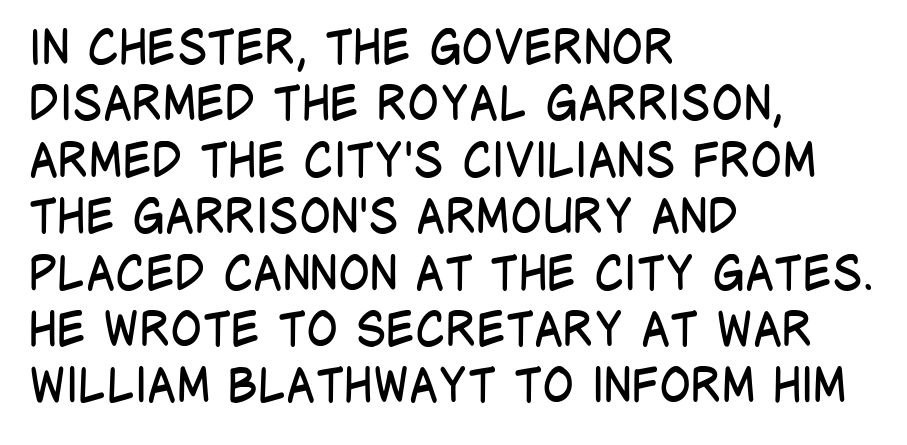
Q: Is the text bold? A: No.
Q: Is the text italic (slanted)? A: No, it is upright.
Q: Is the typeface a serif or a sans-serif typeface? A: Sans-serif.
Q: Is the text underlined? A: No.
Q: How is the paragraph aligned? A: Left-aligned.
Q: Is the spacing between letters normal or unusually wide? A: Normal.
Q: Width (condensed, normal, or wide)? A: Condensed.
Q: Stroke contrast? A: Low.
Q: x-height? A: Large.
Q: Monospaced? A: No.
